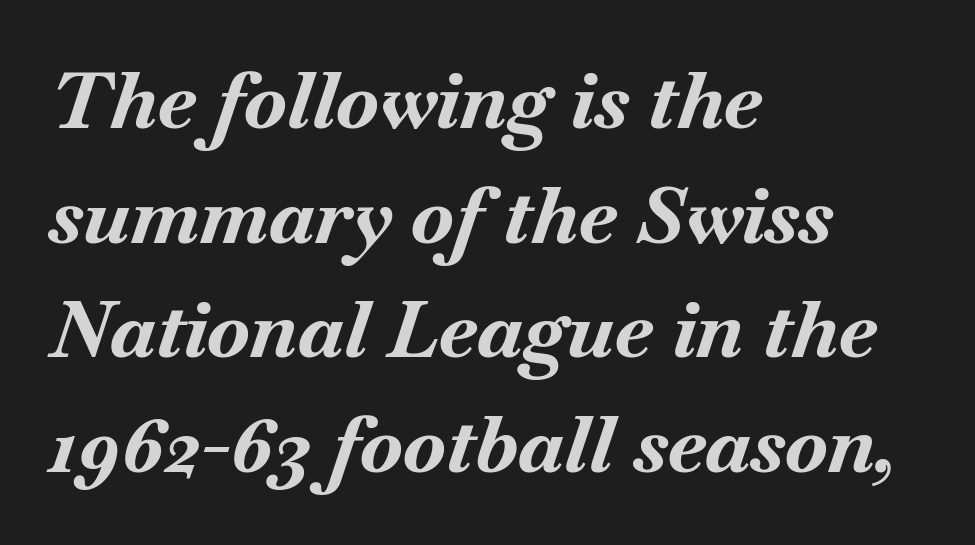
Q: Is the text bold? A: Yes.
Q: Is the text italic (slanted)? A: Yes, it leans right by about 18 degrees.
Q: Is the text underlined? A: No.
Q: How is the paragraph aligned? A: Left-aligned.
Q: Is the spacing between letters normal or unusually wide? A: Normal.
Q: Is the spacing between lines tight, normal or loose? A: Normal.
Q: Width (condensed, normal, or wide)? A: Normal.
Q: Stroke contrast? A: Medium.
Q: x-height? A: Small.
Q: Monospaced? A: No.
